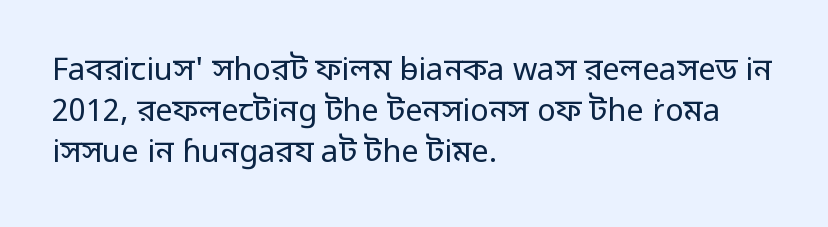
Vertical stems look standard width or narrower in stroke. Spacing verdict: proportional, widths tailored to each character. What stands out about the letter spacing? Nothing — it is the standard amount. This rendering employs a face without finishing strokes, i.e., a sans-serif. The string is rendered with underlining switched off.
